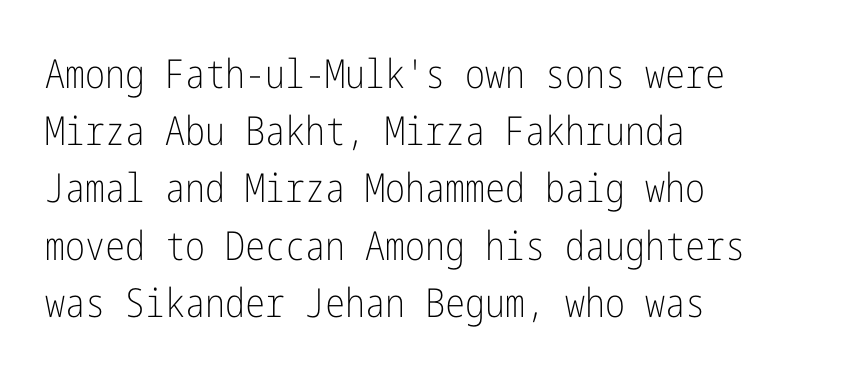
{"serif": "no", "italic": "no", "bold": "no", "weight": "light", "width": "condensed", "stroke_contrast": "low", "x_height": "medium", "underline": "no", "align": "left", "line_spacing": "normal", "line_spacing_ratio": 1.43, "letter_spacing": "normal", "letter_spacing_em": 0.0, "glyph_px": 40}
